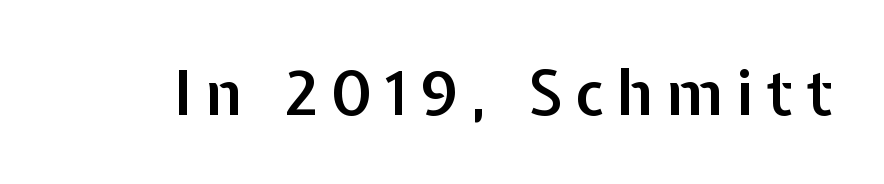
{"serif": "no", "italic": "no", "bold": "semi", "weight": "semibold", "width": "normal", "stroke_contrast": "low", "x_height": "medium", "monospaced": "no", "underline": "no", "letter_spacing": "wide", "letter_spacing_em": 0.21, "glyph_px": 62}
